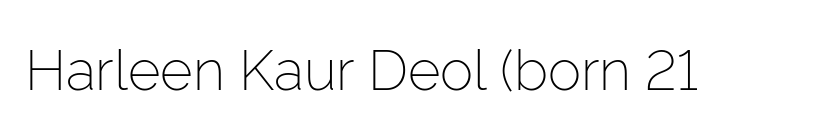
Each letter keeps its own natural width here, so spacing adapts to shape. Type style note: lacks serifs. Designer's note — italics off, roman on. This rendering leaves character spacing at its baseline value. The letters look calm and open, with moderate or lighter stems.
